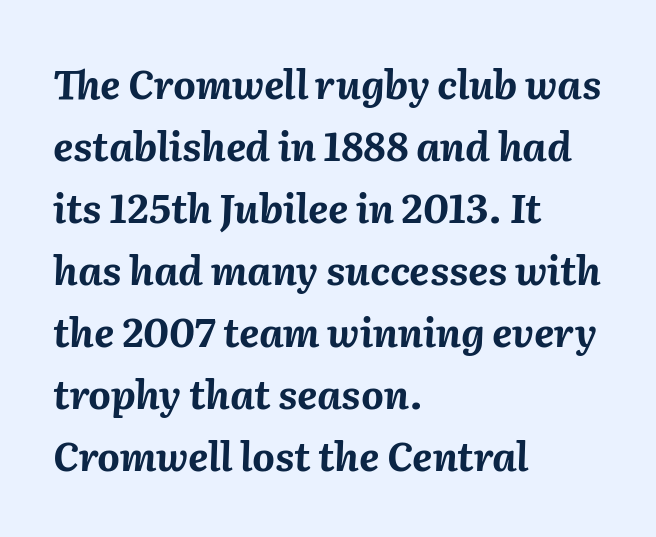
{"italic": "yes", "lean": "right", "slant_degrees": 2, "bold": "yes", "weight": "bold", "width": "normal", "stroke_contrast": "medium", "x_height": "medium", "monospaced": "no", "underline": "no", "align": "left", "line_spacing": "normal", "line_spacing_ratio": 1.59, "letter_spacing": "normal", "letter_spacing_em": 0.0, "glyph_px": 39}
